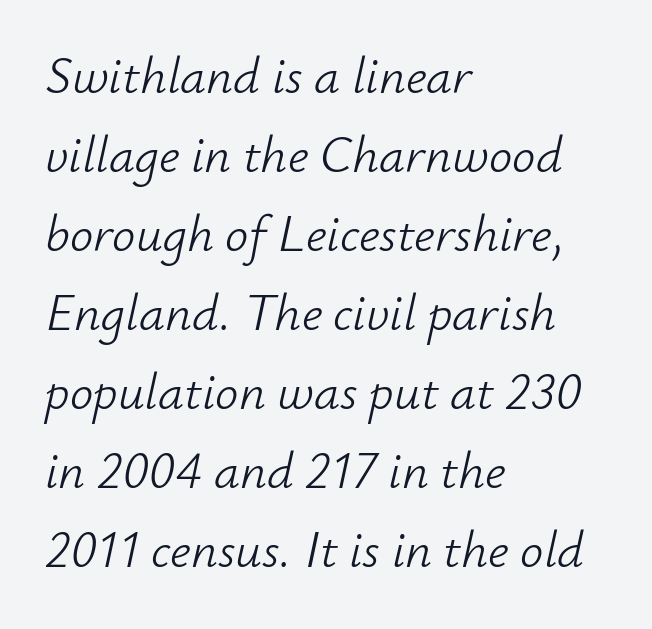
The image shows 52 px light type, italic (leaning right); set left-aligned, normal line spacing (1.52x), normal letter spacing, not underlined; low stroke contrast and a small x-height.
